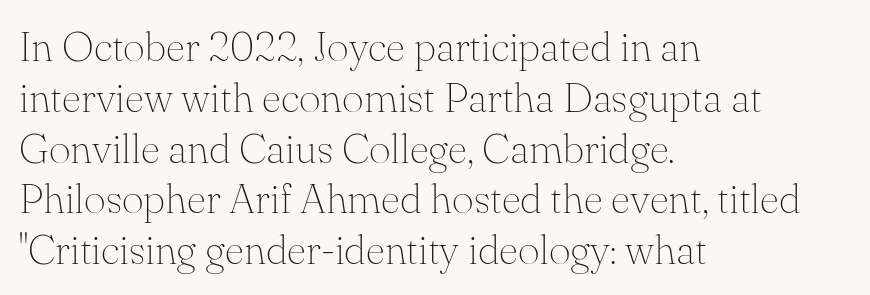
Q: Is the text bold? A: No.
Q: Is the text italic (slanted)? A: No, it is upright.
Q: Is the typeface a serif or a sans-serif typeface? A: Serif.
Q: Is the text underlined? A: No.
Q: How is the paragraph aligned? A: Left-aligned.
Q: Is the spacing between letters normal or unusually wide? A: Normal.
Q: Width (condensed, normal, or wide)? A: Normal.
Q: Stroke contrast? A: Medium.
Q: x-height? A: Small.
Q: Monospaced? A: No.
